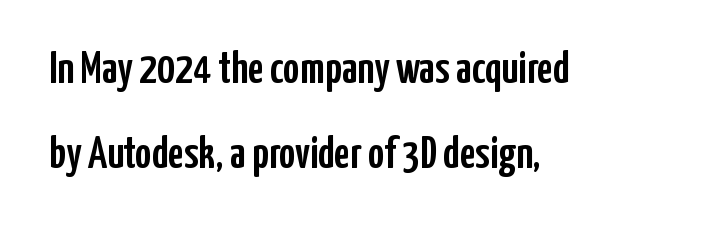
Every character sits straight up, as roman type does. Beneath every word, the page is bare. Character widths vary here, with narrow letters taking less room than wide ones. Notice the wide empty band between every row — that's loose leading. Reading down the block, your eye returns to a fixed left position each line.
